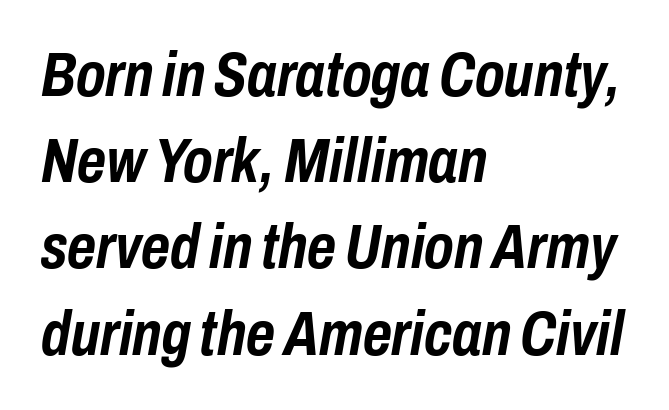
Q: Is the text bold? A: Yes.
Q: Is the text italic (slanted)? A: Yes, it leans right by about 10 degrees.
Q: Is the text underlined? A: No.
Q: How is the paragraph aligned? A: Left-aligned.
Q: Is the spacing between letters normal or unusually wide? A: Normal.
Q: Is the spacing between lines tight, normal or loose? A: Normal.
Q: Width (condensed, normal, or wide)? A: Condensed.
Q: Stroke contrast? A: Low.
Q: x-height? A: Medium.
Q: Monospaced? A: No.
